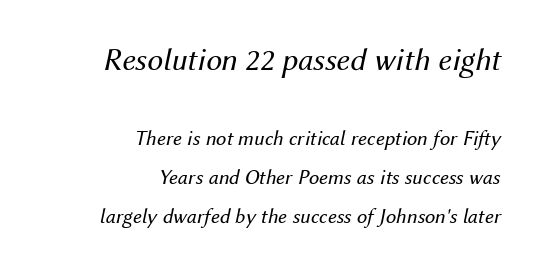
Does the copy run flush right? Yes — the right margin is perfectly even. Stems here are at most as thick as an everyday book face. The rendering uses natural spacing where letterforms have individual widths. The initial chunk of copy outweighs the following chunk in type size. Words float on clear page, feet unadorned.
